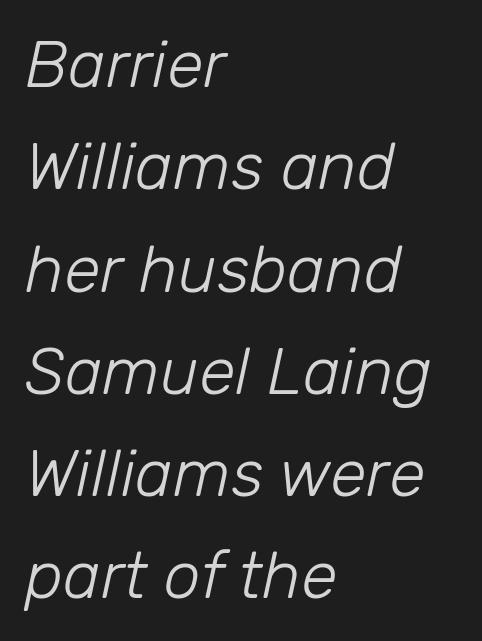
The line-height multiplier appears to be the usual default. The specimen omits any rule beneath the text block's lines. Character widths vary here, with narrow letters taking less room than wide ones. Stems here are at most as thick as an everyday book face. Glyph-to-glyph distance matches everyday printed text. Compared with a centered layout, this one pins lines to the left instead.
